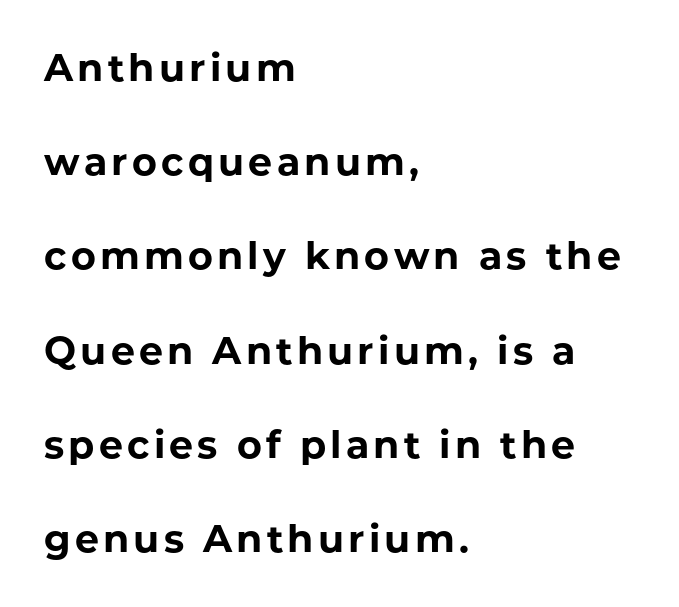
Heft: maximum for text — a bold. Is this a sans? Yes — the strokes have no serifs. Horizontally, the lines are justified to the leading edge only. Looks like regular typesetting: each glyph gets only the width it needs. The passage shown stacks its lines with a broad gap. Upright lettering throughout.
